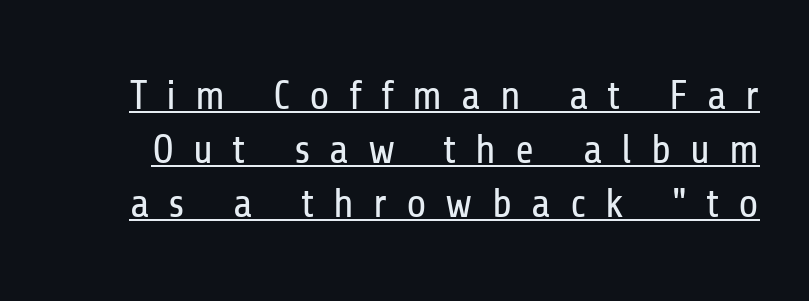
Q: Is the text bold? A: No.
Q: Is the text italic (slanted)? A: No, it is upright.
Q: Is the typeface a serif or a sans-serif typeface? A: Sans-serif.
Q: Is the text underlined? A: Yes.
Q: Is the spacing between letters normal or unusually wide? A: Unusually wide.
Q: Is the spacing between lines tight, normal or loose? A: Normal.
Q: Width (condensed, normal, or wide)? A: Condensed.
Q: Stroke contrast? A: Low.
Q: x-height? A: Medium.
Q: Monospaced? A: No.
